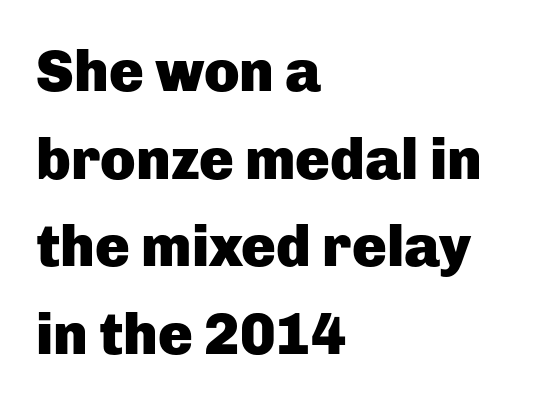
Horizontal bands of white between lines are of average thickness. Is the type bold? Yes — the strokes are clearly thick and heavy. Type style note: lacks serifs. Alignment: flush left. Decoration check: the copy has no underline. The letters advance in unequal steps, a hallmark of proportional type.
